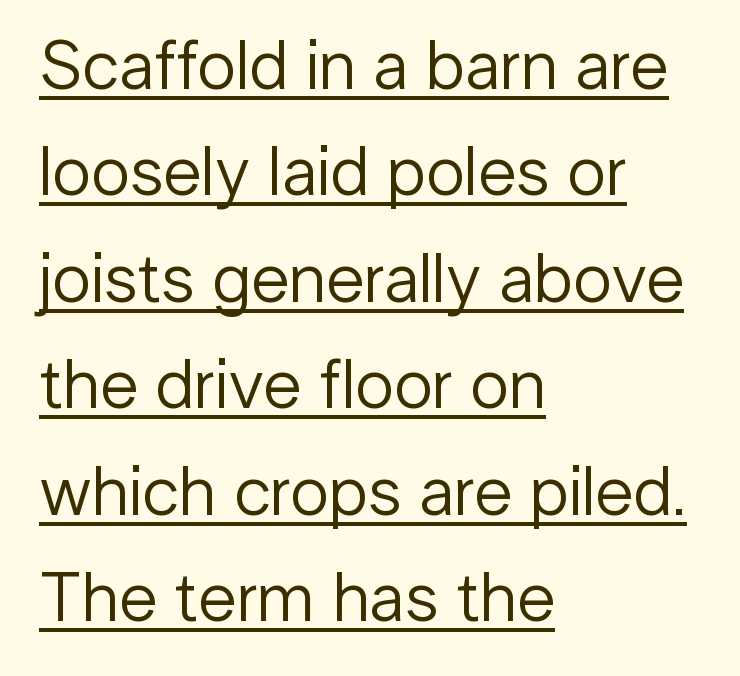
{"serif": "no", "italic": "no", "bold": "no", "weight": "regular", "width": "normal", "stroke_contrast": "low", "x_height": "medium", "monospaced": "no", "underline": "yes", "align": "left", "line_spacing": "normal", "line_spacing_ratio": 1.52, "letter_spacing": "normal", "letter_spacing_em": 0.0, "glyph_px": 70}
